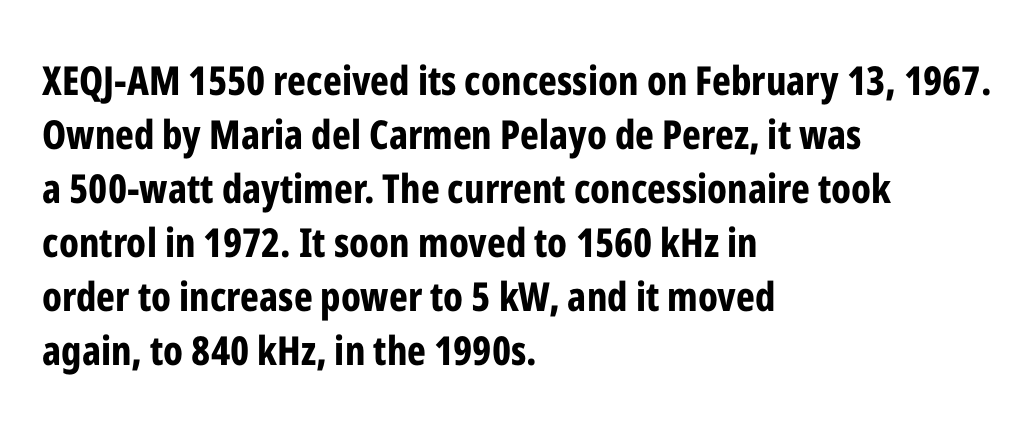
{"serif": "no", "italic": "no", "bold": "yes", "weight": "bold", "width": "condensed", "stroke_contrast": "low", "x_height": "medium", "monospaced": "no", "underline": "no", "align": "left", "line_spacing": "normal", "line_spacing_ratio": 1.35, "letter_spacing": "normal", "letter_spacing_em": 0.0, "glyph_px": 40}
